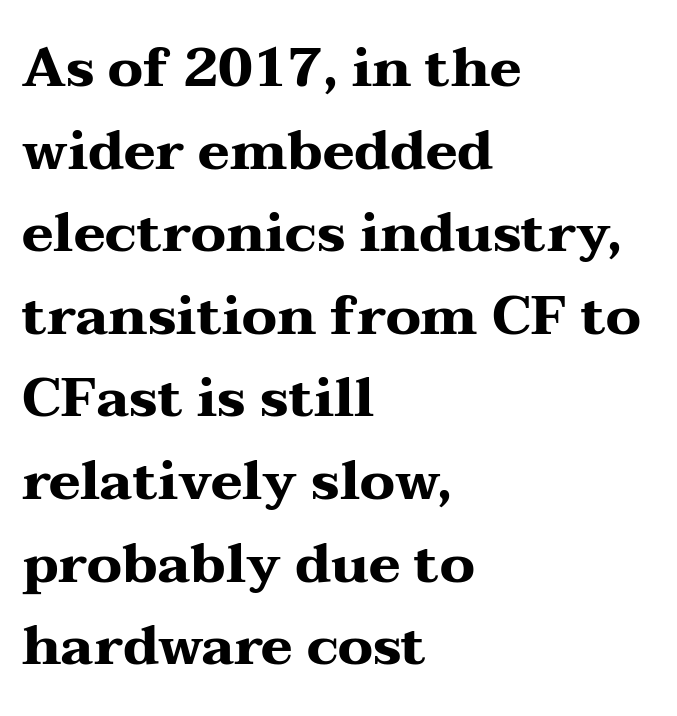
Q: Is the text bold? A: Yes.
Q: Is the text italic (slanted)? A: No, it is upright.
Q: Is the typeface a serif or a sans-serif typeface? A: Serif.
Q: Is the text underlined? A: No.
Q: How is the paragraph aligned? A: Left-aligned.
Q: Is the spacing between letters normal or unusually wide? A: Normal.
Q: Is the spacing between lines tight, normal or loose? A: Normal.
Q: Width (condensed, normal, or wide)? A: Wide.
Q: Stroke contrast? A: Medium.
Q: x-height? A: Medium.
Q: Monospaced? A: No.
